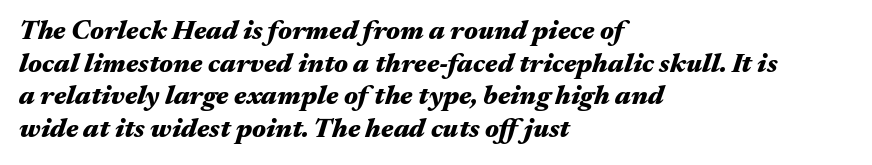
The image shows 27 px bold type, italic (leaning right); set left-aligned, line spacing 1.21x, normal letter spacing, not underlined.
